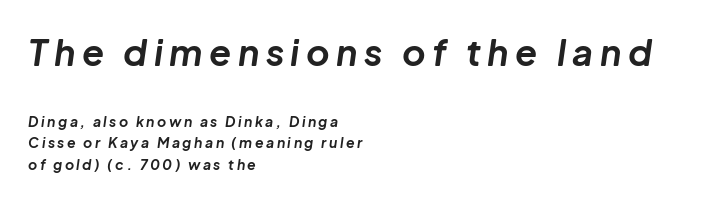
The image shows 36 px bold type, italic (leaning right); set left-aligned, normal line spacing (1.53x), not underlined; the first (top) block is 2.57x larger; low stroke contrast and a medium x-height.
